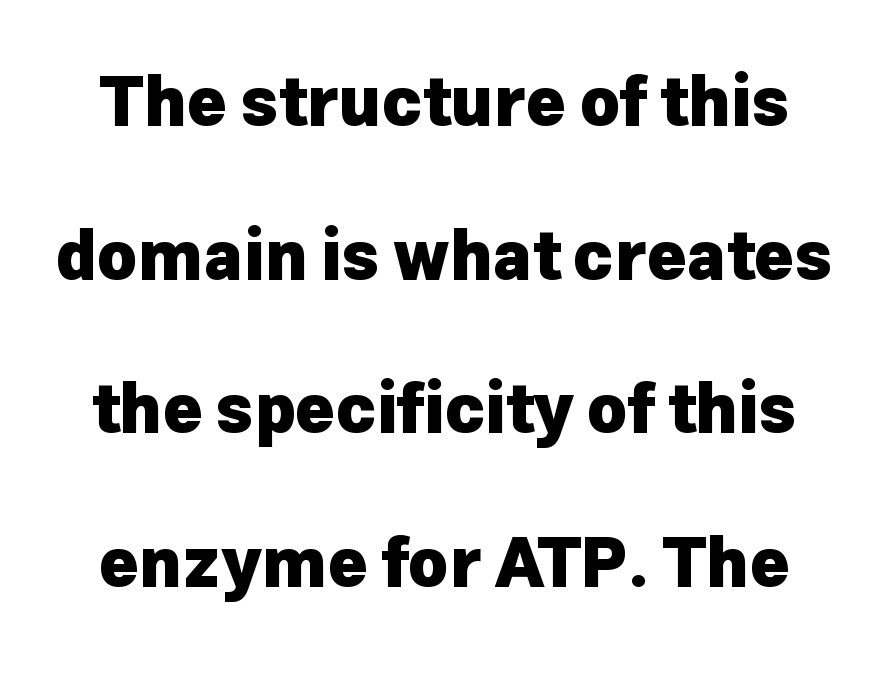
{"serif": "no", "italic": "no", "bold": "yes", "weight": "heavy", "width": "normal", "stroke_contrast": "low", "x_height": "medium", "monospaced": "no", "underline": "no", "line_spacing": "loose", "line_spacing_ratio": 2.26, "letter_spacing": "normal", "letter_spacing_em": 0.0, "glyph_px": 68}
